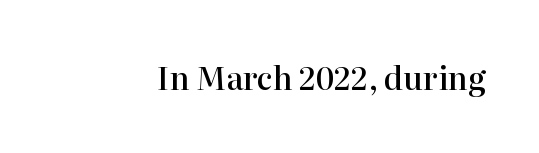
The image shows 31 px semibold serif type, upright; set normal letter spacing, not underlined; high stroke contrast and a medium x-height.
